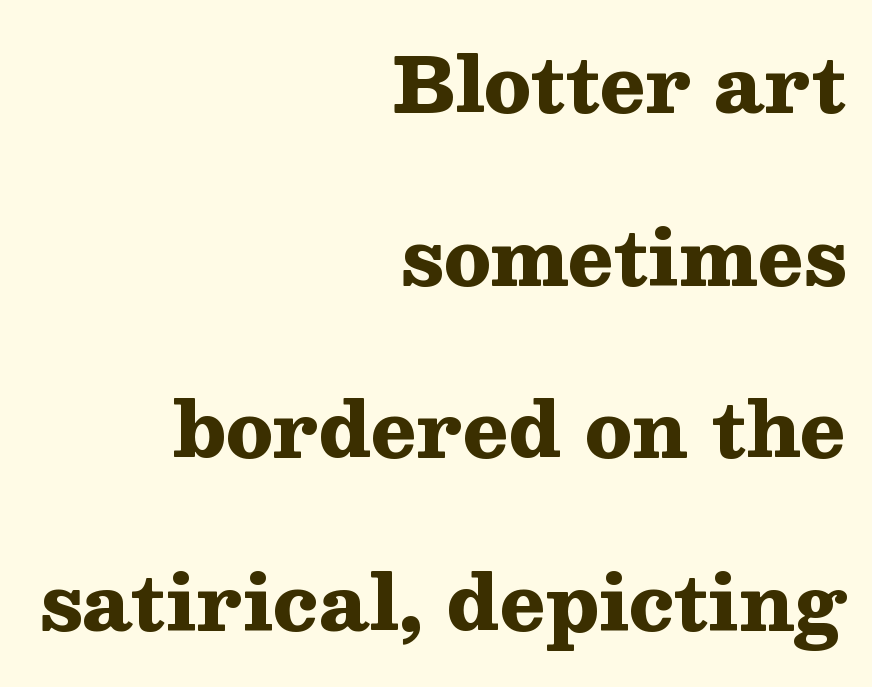
{"serif": "yes", "italic": "no", "bold": "yes", "weight": "heavy", "width": "wide", "stroke_contrast": "medium", "x_height": "medium", "monospaced": "no", "underline": "no", "align": "right", "line_spacing": "loose", "line_spacing_ratio": 2.27, "letter_spacing": "normal", "letter_spacing_em": 0.0, "glyph_px": 76}
